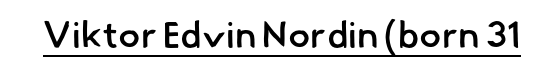
Q: Is the text bold? A: Semi-bold.
Q: Is the typeface a serif or a sans-serif typeface? A: Sans-serif.
Q: Is the text underlined? A: Yes.
Q: Is the spacing between letters normal or unusually wide? A: Normal.
Q: Width (condensed, normal, or wide)? A: Normal.
Q: Stroke contrast? A: Low.
Q: x-height? A: Small.
Q: Monospaced? A: No.
